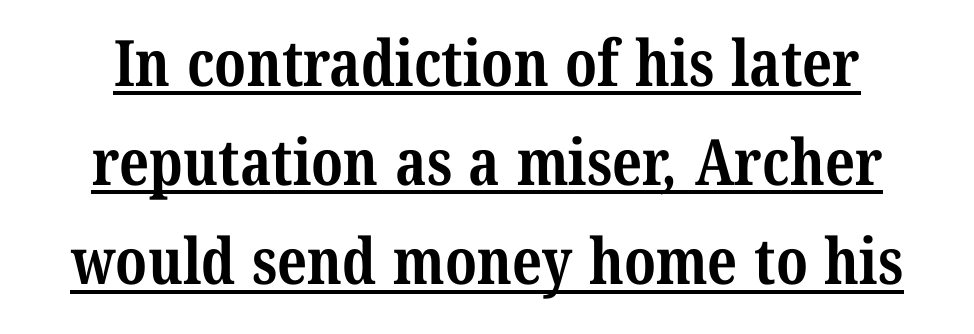
Successive baselines arrive at the customary interval. The rendering uses the underline text-decoration. The face used here is proportionally spaced, like ordinary book or web type. The rendering shows small feet on the letterforms — a serif design. The passage shown has conventional tracking throughout. The typesetting leans heavy: a genuine bold.
